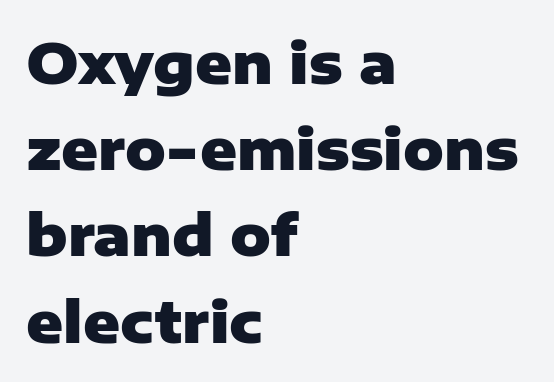
The image shows 56 px heavy sans-serif type, upright; set left-aligned, normal line spacing (1.54x), normal letter spacing, not underlined; low stroke contrast and a medium x-height.
